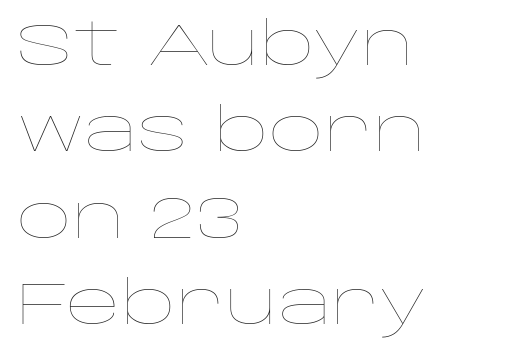
The image shows 60 px thin, wide type, upright; set left-aligned, normal line spacing (1.44x), normal letter spacing, not underlined; low stroke contrast and a large x-height.
